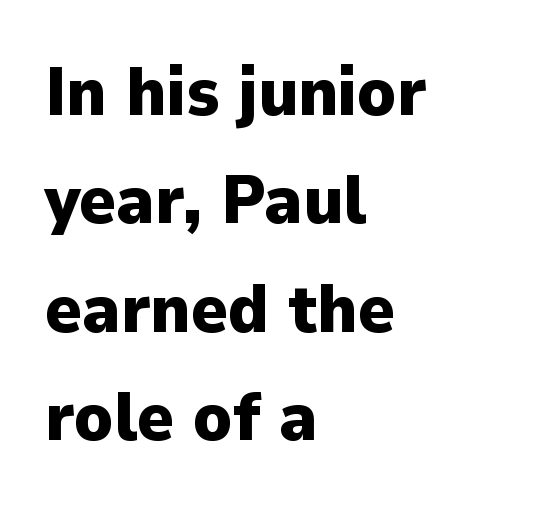
Horizontal bands of white between lines are of average thickness. If you drew a ruler down the left edge, every line would touch it. Is this a fixed-width face? No — the glyphs have proportional, varying widths. Letter spacing: default. The characters look thick and weighty, a clear bold. Italic? Not at all — the glyphs are vertical.
